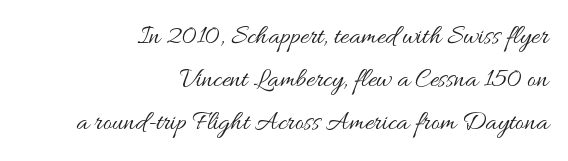
The image shows 27 px text type; set right-aligned, normal line spacing (1.59x), normal letter spacing, not underlined.
